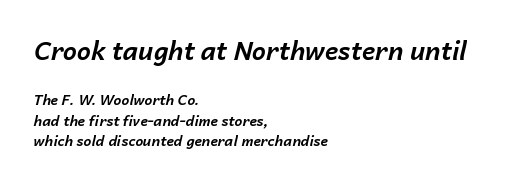
{"italic": "yes", "lean": "right", "slant_degrees": 14, "bold": "yes", "underline": "no", "align": "left", "line_spacing": "normal", "line_spacing_ratio": 1.45, "letter_spacing": "normal", "letter_spacing_em": 0.0, "larger_block": "first", "size_ratio": 1.79, "glyph_px": 25}
